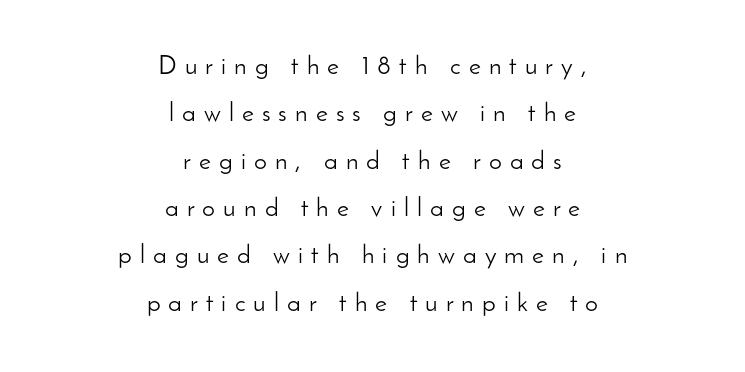
{"italic": "no", "bold": "no", "underline": "no", "align": "center", "line_spacing_ratio": 1.82, "letter_spacing": "wide", "letter_spacing_em": 0.31, "glyph_px": 26}
